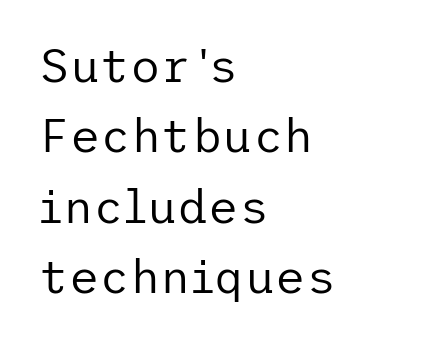
The image shows 47 px regular-weight sans-serif type, upright; set left-aligned, normal line spacing (1.5x), normal letter spacing, not underlined; low stroke contrast and a medium x-height.
